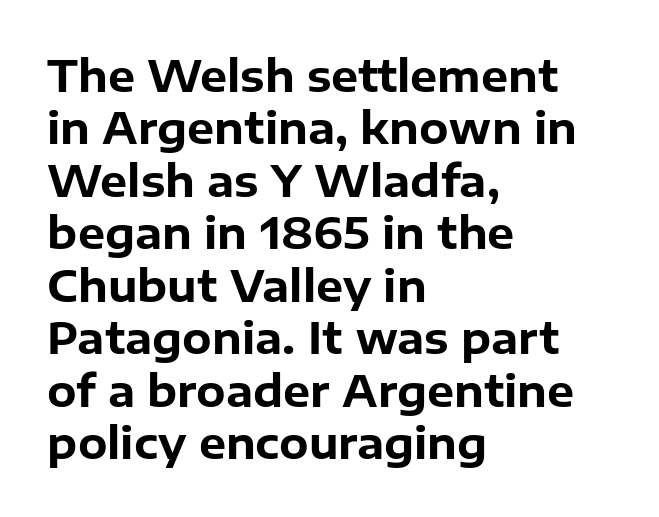
Q: Is the text bold? A: Yes.
Q: Is the text italic (slanted)? A: No, it is upright.
Q: Is the typeface a serif or a sans-serif typeface? A: Sans-serif.
Q: Is the text underlined? A: No.
Q: How is the paragraph aligned? A: Left-aligned.
Q: Is the spacing between letters normal or unusually wide? A: Normal.
Q: Width (condensed, normal, or wide)? A: Normal.
Q: Stroke contrast? A: Low.
Q: x-height? A: Medium.
Q: Monospaced? A: No.
